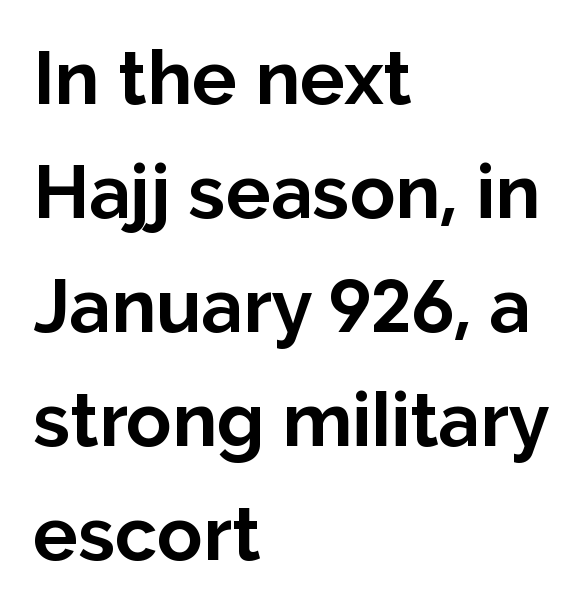
The image shows 75 px bold sans-serif type, upright; set left-aligned, normal line spacing (1.52x), normal letter spacing, not underlined; low stroke contrast and a medium x-height.
